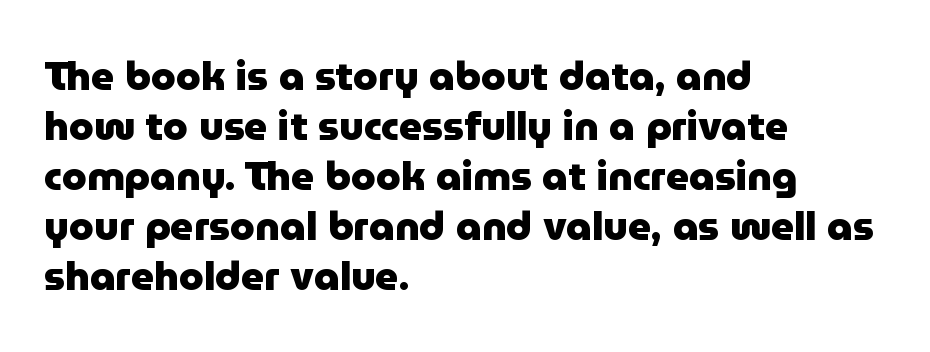
Heavy, bold letterforms. Reading down the block, your eye returns to a fixed left position each line. Between one letter and the next there's only the usual sliver of space. The vertical gap from one line to the next is medium.
